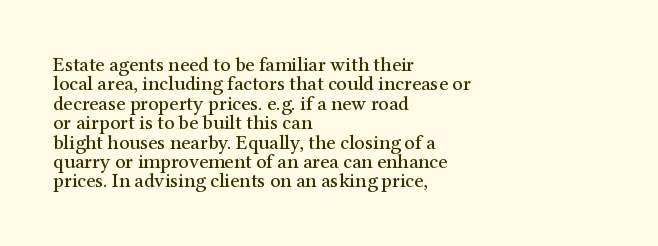
The image shows 20 px text type, upright; set left-aligned, tight line spacing (0.97x), normal letter spacing, not underlined.
